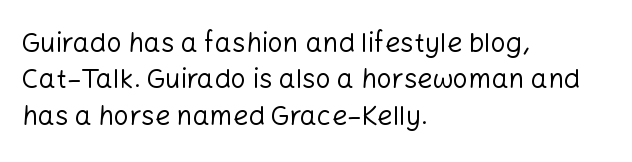
The image shows 27 px text type, upright; set left-aligned, normal line spacing (1.35x), normal letter spacing, not underlined.
